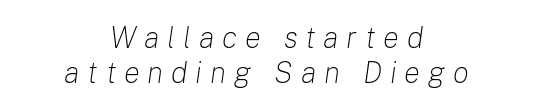
{"italic": "yes", "lean": "right", "slant_degrees": 8, "bold": "no", "weight": "light", "width": "normal", "stroke_contrast": "low", "x_height": "medium", "monospaced": "no", "underline": "no", "align": "center", "line_spacing_ratio": 1.16, "letter_spacing": "wide", "letter_spacing_em": 0.26, "glyph_px": 30}
